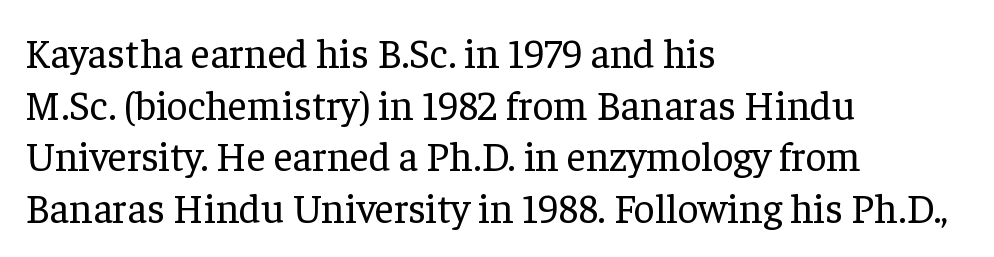
The image shows 41 px regular-weight serif type, upright; set left-aligned, normal line spacing (1.26x), normal letter spacing, not underlined; low stroke contrast and a medium x-height.
